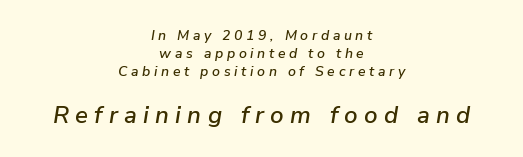
{"italic": "yes", "lean": "right", "slant_degrees": 9, "underline": "no", "align": "center", "line_spacing": "normal", "line_spacing_ratio": 1.27, "letter_spacing": "wide", "letter_spacing_em": 0.26, "larger_block": "second", "size_ratio": 1.71, "glyph_px": 24}
